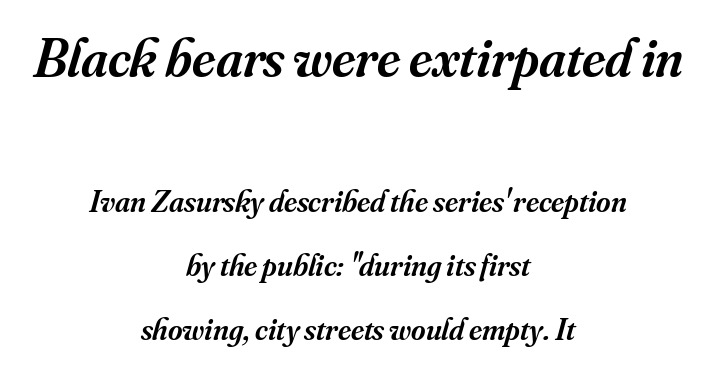
{"serif": "yes", "italic": "yes", "lean": "right", "slant_degrees": 16, "bold": "semi", "weight": "semibold", "width": "normal", "stroke_contrast": "medium", "x_height": "small", "monospaced": "no", "underline": "no", "align": "center", "line_spacing": "loose", "line_spacing_ratio": 2.07, "letter_spacing": "normal", "letter_spacing_em": 0.0, "larger_block": "first", "size_ratio": 1.77, "glyph_px": 55}
